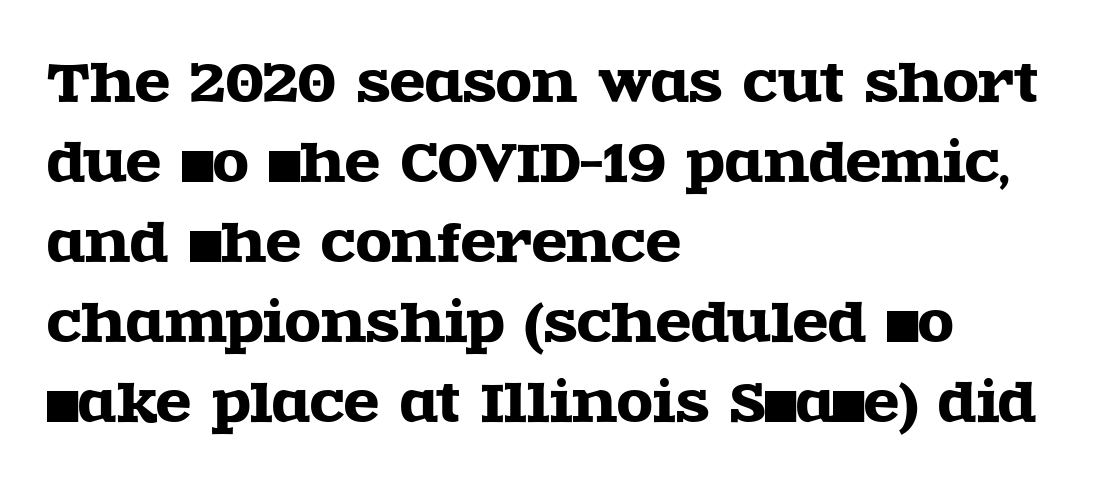
Rows of type keep a routine distance in the vertical direction. A typesetter would call this proportional, since set widths differ per character. Each letter's strokes conclude with small projecting serifs. Just letters on the line, the space beneath them empty. The typography opts for an upright posture over an oblique one.
